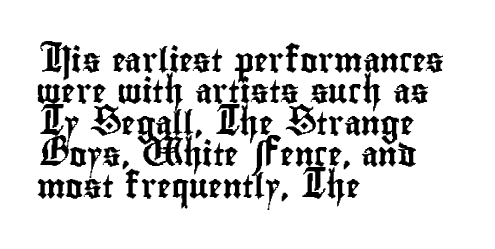
The image shows 24 px text type, upright; set left-aligned, normal line spacing (1.31x), normal letter spacing, not underlined.
